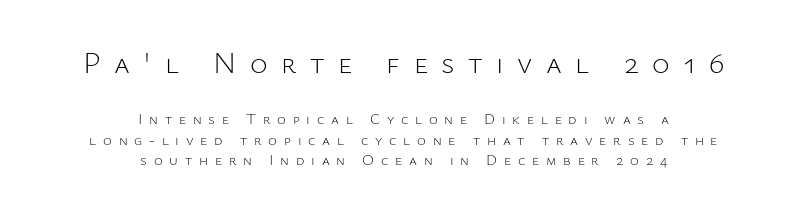
Tracking here is generous; glyphs stand well apart from one another. Two sizes are in play, and the larger belongs to the first block. Does the type have serifs? No, each stem ends abruptly. Notice how the stems are strictly vertical — no italics here. Each letter keeps its own natural width here, so spacing adapts to shape.
